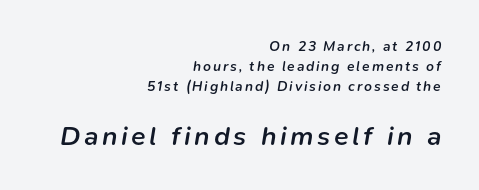
{"italic": "yes", "lean": "right", "slant_degrees": 9, "bold": "semi", "underline": "no", "align": "right", "line_spacing": "normal", "line_spacing_ratio": 1.43, "larger_block": "second", "size_ratio": 1.93, "glyph_px": 27}
